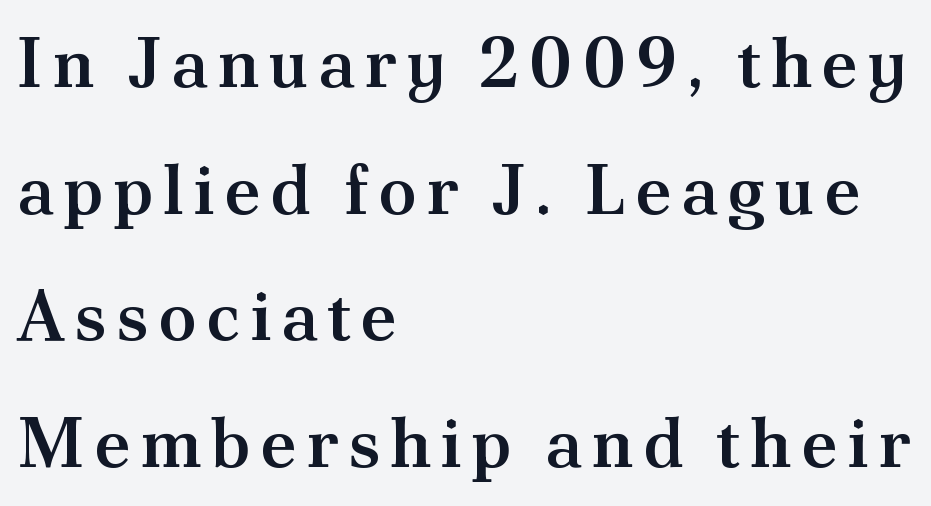
The image shows 70 px semibold serif type, upright; set left-aligned, line spacing 1.81x, not underlined; medium stroke contrast and a small x-height.
